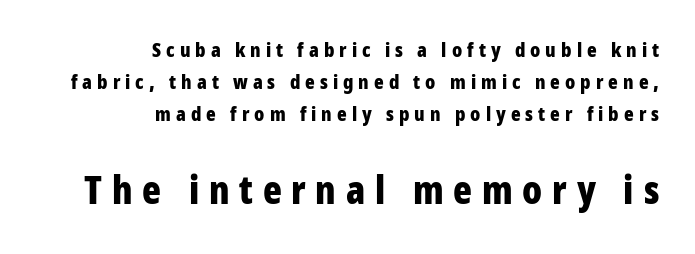
Q: Is the text bold? A: Yes.
Q: Is the text italic (slanted)? A: No, it is upright.
Q: Is the typeface a serif or a sans-serif typeface? A: Sans-serif.
Q: Is the text underlined? A: No.
Q: How is the paragraph aligned? A: Right-aligned.
Q: Is the spacing between letters normal or unusually wide? A: Unusually wide.
Q: Is the spacing between lines tight, normal or loose? A: Normal.
Q: Which block of text is set in a larger size, the first (top) or the second (bottom)? A: The second (bottom) one.
Q: Width (condensed, normal, or wide)? A: Condensed.
Q: Stroke contrast? A: Low.
Q: x-height? A: Large.
Q: Monospaced? A: No.
